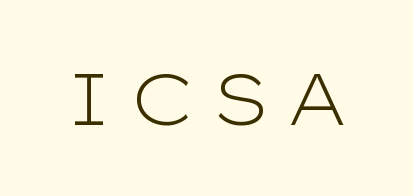
Q: Is the text bold? A: No.
Q: Is the text italic (slanted)? A: No, it is upright.
Q: Is the typeface a serif or a sans-serif typeface? A: Sans-serif.
Q: Is the text underlined? A: No.
Q: Width (condensed, normal, or wide)? A: Wide.
Q: Stroke contrast? A: Low.
Q: x-height? A: Medium.
Q: Monospaced? A: No.
